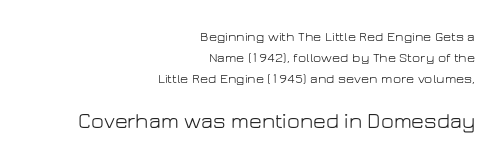
The image shows 22 px text type, upright; set right-aligned, normal line spacing (1.51x), normal letter spacing, not underlined; the second (bottom) block is 1.57x larger.
